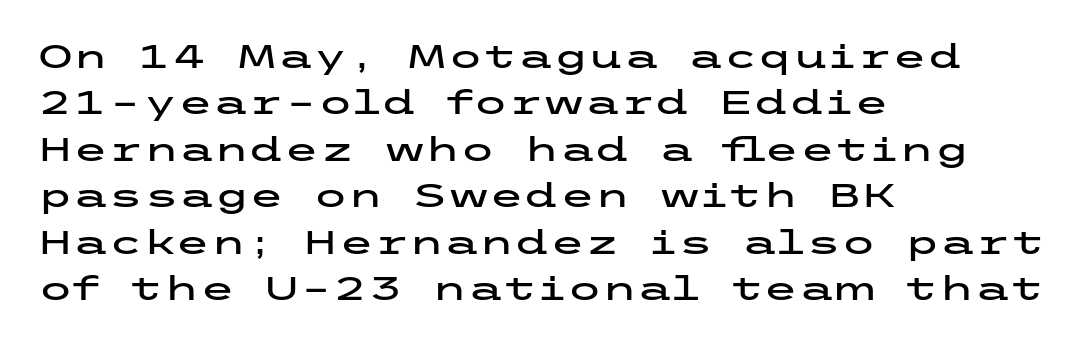
The image shows 32 px wide sans-serif type, upright; set left-aligned, normal line spacing (1.45x), normal letter spacing, not underlined; low stroke contrast and a medium x-height.
